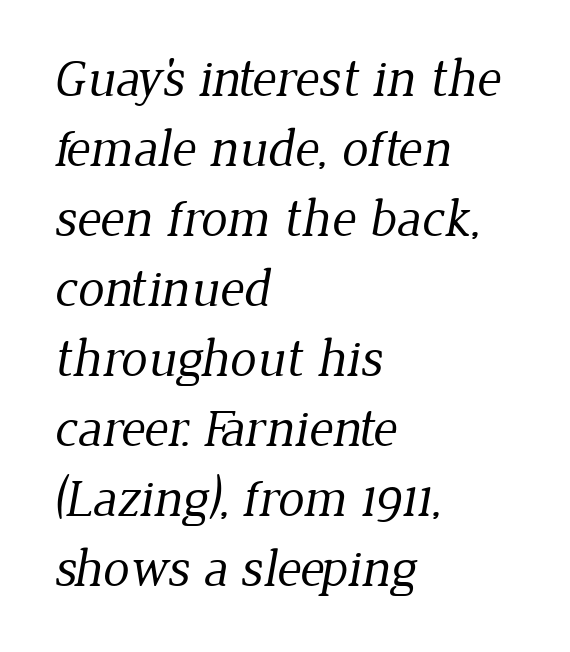
Yep, those are serifs on the letters. Line spacing here is normal. The foot of each line stays bare and open. Short and long lines alike share a common starting point at left.
